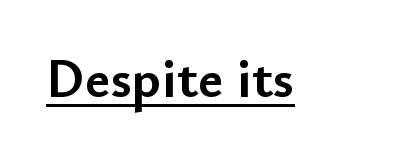
The image shows 55 px semibold sans-serif type, upright; set normal letter spacing, underlined; low stroke contrast and a small x-height.
